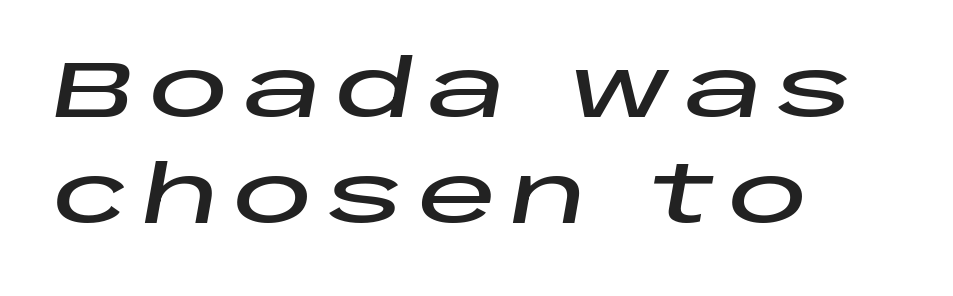
Q: Is the text italic (slanted)? A: Yes, it leans right by about 10 degrees.
Q: Is the text underlined? A: No.
Q: How is the paragraph aligned? A: Left-aligned.
Q: Is the spacing between lines tight, normal or loose? A: Normal.
Q: Width (condensed, normal, or wide)? A: Wide.
Q: Stroke contrast? A: Low.
Q: x-height? A: Large.
Q: Monospaced? A: No.
